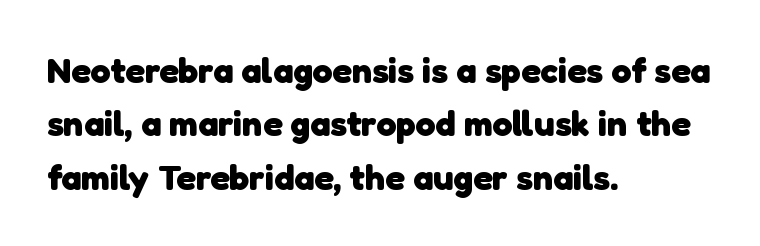
Q: Is the text bold? A: Yes.
Q: Is the typeface a serif or a sans-serif typeface? A: Sans-serif.
Q: Is the text underlined? A: No.
Q: How is the paragraph aligned? A: Left-aligned.
Q: Is the spacing between letters normal or unusually wide? A: Normal.
Q: Is the spacing between lines tight, normal or loose? A: Normal.
Q: Width (condensed, normal, or wide)? A: Normal.
Q: Stroke contrast? A: Low.
Q: x-height? A: Medium.
Q: Monospaced? A: No.
